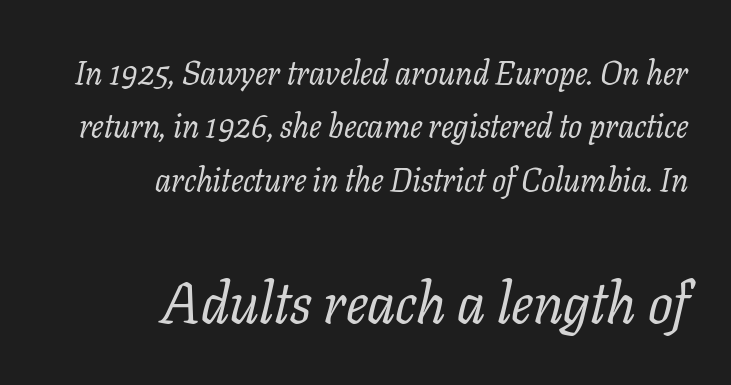
The image shows 58 px regular-weight serif type, italic (leaning right); set right-aligned, normal line spacing (1.62x), normal letter spacing, not underlined; the second (bottom) block is 1.76x larger; low stroke contrast and a medium x-height.
